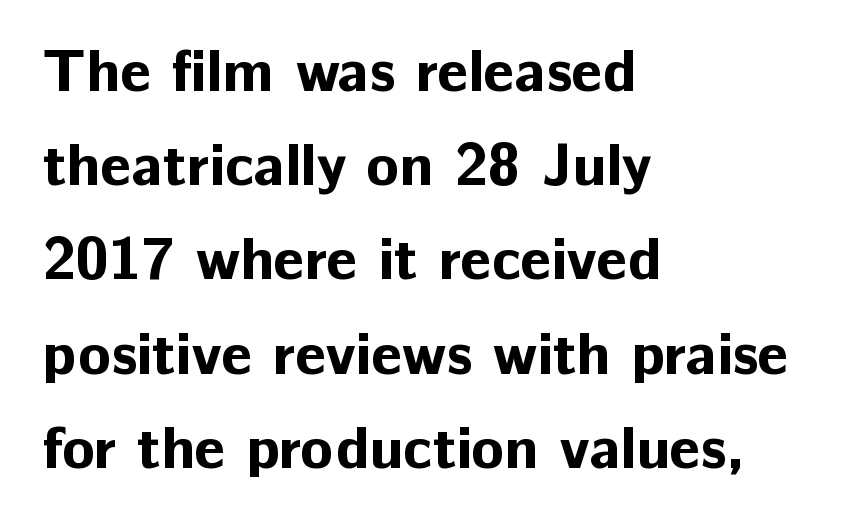
Q: Is the text bold? A: Yes.
Q: Is the text italic (slanted)? A: No, it is upright.
Q: Is the typeface a serif or a sans-serif typeface? A: Sans-serif.
Q: Is the text underlined? A: No.
Q: How is the paragraph aligned? A: Left-aligned.
Q: Is the spacing between letters normal or unusually wide? A: Normal.
Q: Is the spacing between lines tight, normal or loose? A: Normal.
Q: Width (condensed, normal, or wide)? A: Normal.
Q: Stroke contrast? A: Low.
Q: x-height? A: Medium.
Q: Monospaced? A: No.
